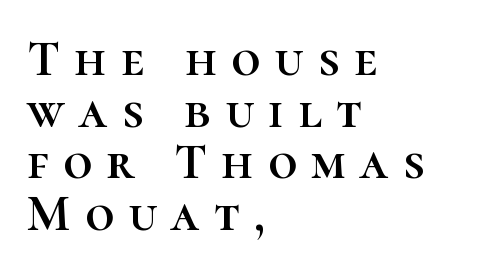
Q: Is the text italic (slanted)? A: No, it is upright.
Q: Is the text underlined? A: No.
Q: How is the paragraph aligned? A: Left-aligned.
Q: Is the spacing between letters normal or unusually wide? A: Unusually wide.
Q: Is the spacing between lines tight, normal or loose? A: Tight.
Q: Width (condensed, normal, or wide)? A: Normal.
Q: Stroke contrast? A: High.
Q: x-height? A: Medium.
Q: Monospaced? A: No.
